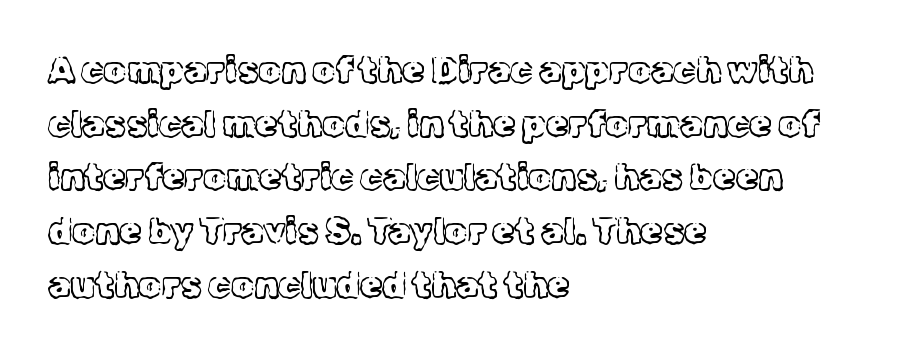
Beneath every word, the page is bare. Font category for this specimen: serif. Stem width sits at or under what a default text font uses. The passage shown has conventional tracking throughout.
